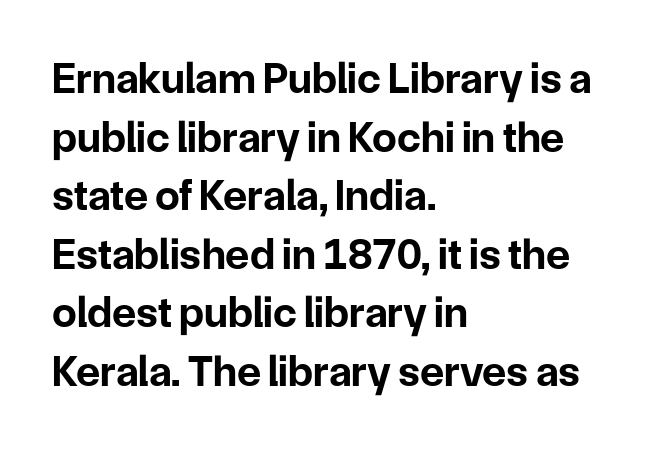
The face used here is a sans, in the tradition of grotesques and geometrics. In terms of leading, this rendering sits right in the middle. Nothing unusual about the tracking: characters are spaced as the font intends. The zone under the glyphs is completely vacant. Varying glyph widths throughout — classic text-font behaviour.
